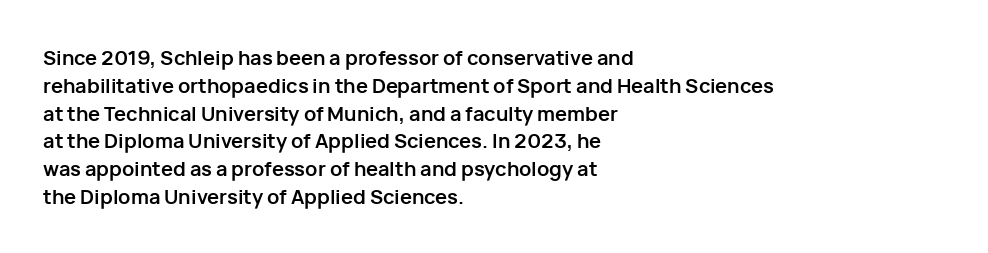
{"italic": "no", "bold": "yes", "underline": "no", "align": "left", "line_spacing": "normal", "line_spacing_ratio": 1.39, "letter_spacing": "normal", "letter_spacing_em": 0.0, "glyph_px": 20}
